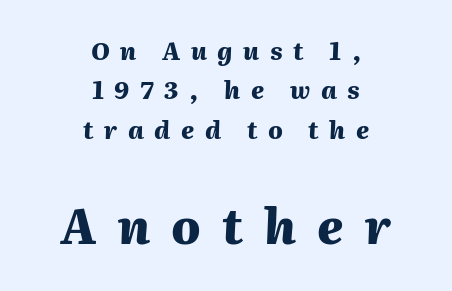
{"italic": "yes", "lean": "right", "slant_degrees": 2, "bold": "yes", "weight": "heavy", "width": "normal", "stroke_contrast": "medium", "x_height": "medium", "monospaced": "no", "underline": "no", "align": "center", "line_spacing": "normal", "line_spacing_ratio": 1.64, "letter_spacing": "wide", "letter_spacing_em": 0.44, "larger_block": "second", "size_ratio": 2.0, "glyph_px": 48}
